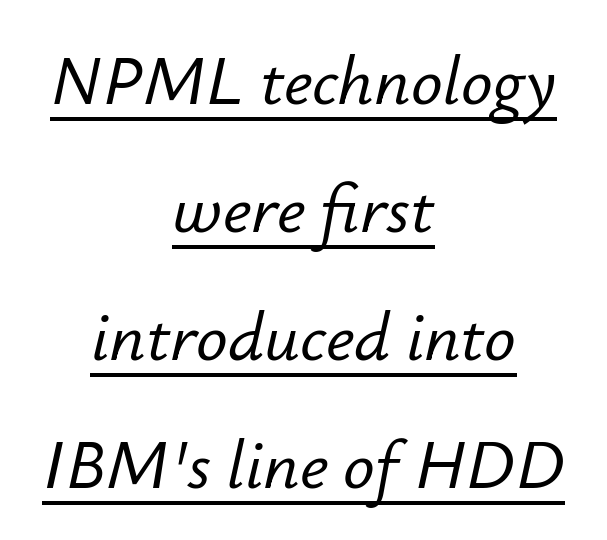
{"italic": "yes", "lean": "right", "slant_degrees": 12, "width": "normal", "stroke_contrast": "low", "x_height": "small", "monospaced": "no", "underline": "yes", "align": "center", "line_spacing_ratio": 1.83, "letter_spacing": "normal", "letter_spacing_em": 0.0, "glyph_px": 70}
